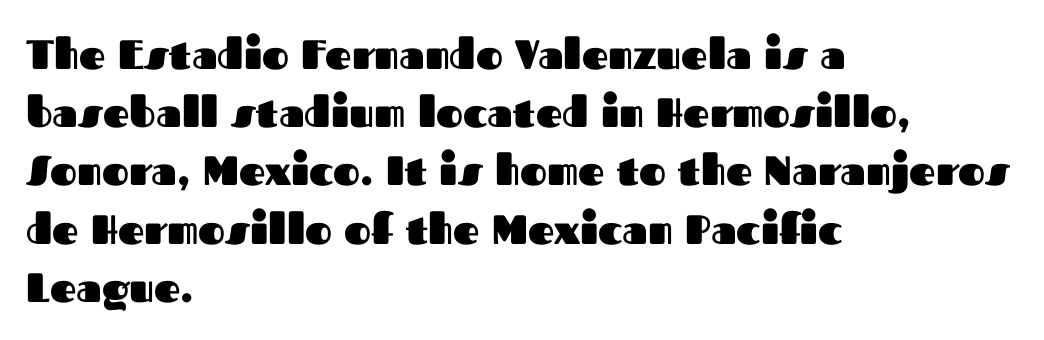
{"serif": "no", "italic": "no", "bold": "yes", "weight": "heavy", "width": "normal", "stroke_contrast": "medium", "x_height": "medium", "monospaced": "no", "underline": "no", "align": "left", "line_spacing": "normal", "line_spacing_ratio": 1.42, "letter_spacing": "normal", "letter_spacing_em": 0.0, "glyph_px": 41}
